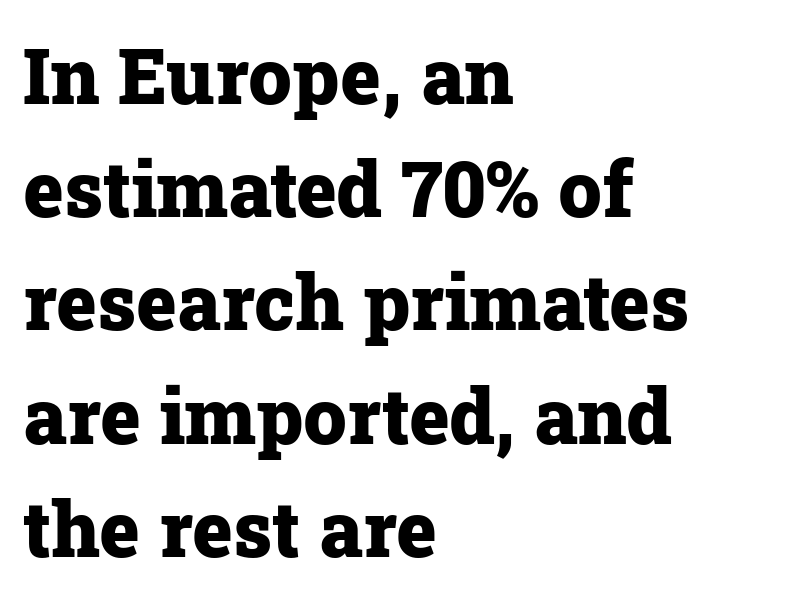
The image shows 77 px heavy serif type, upright; set left-aligned, normal line spacing (1.47x), normal letter spacing, not underlined; low stroke contrast and a medium x-height.
